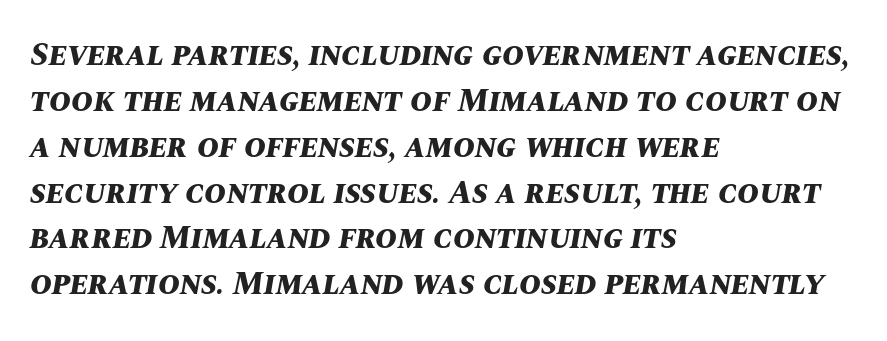
{"italic": "yes", "lean": "right", "slant_degrees": 10, "bold": "yes", "weight": "bold", "width": "normal", "stroke_contrast": "medium", "x_height": "large", "monospaced": "no", "underline": "no", "align": "left", "line_spacing": "normal", "line_spacing_ratio": 1.39, "letter_spacing": "normal", "letter_spacing_em": 0.0, "glyph_px": 33}
